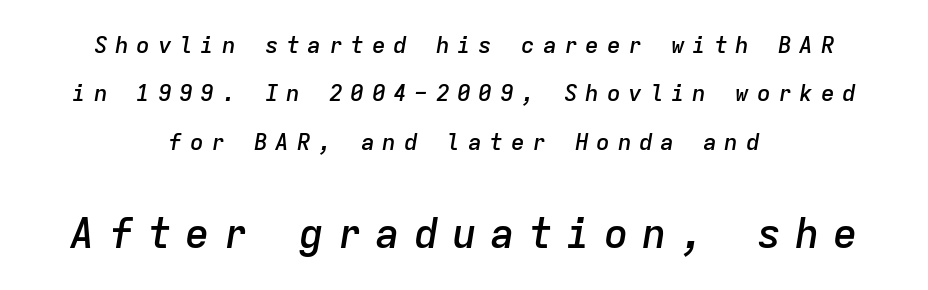
Glyph-to-glyph distance is far greater than everyday printed text. In this sample the second text group is rendered at the bigger scale. Students, this is semibold: more ink than regular, less than bold. Do the characters align in a grid? Yes, the font is monospaced. Compared with a flush-left layout, this one balances lines on the center instead.
